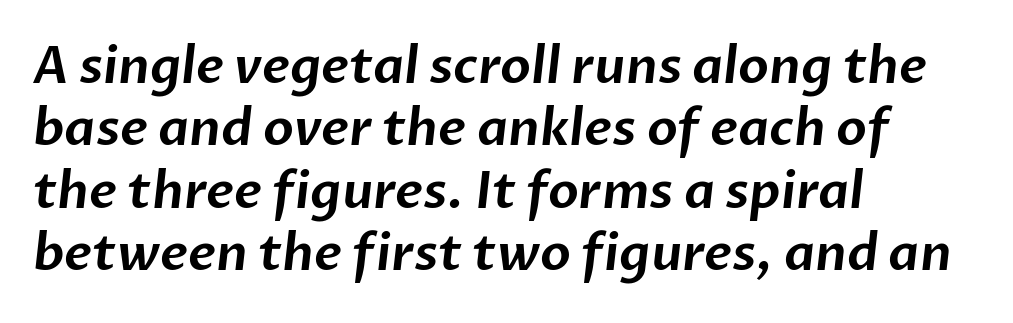
{"serif": "no", "width": "normal", "stroke_contrast": "low", "x_height": "medium", "monospaced": "no", "underline": "no", "align": "left", "line_spacing": "normal", "line_spacing_ratio": 1.25, "letter_spacing": "normal", "letter_spacing_em": 0.0, "glyph_px": 50}
